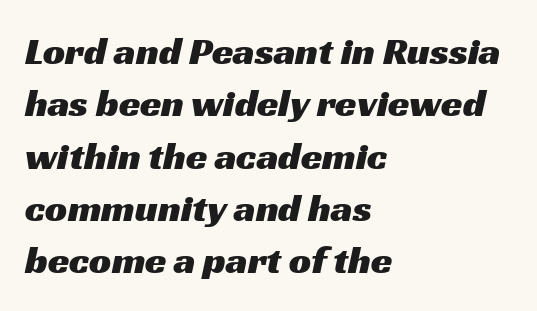
Nope, no serifs anywhere on these letters. Teacher's note: observe the even left margin — that is flush-left alignment. The gaps between neighbouring characters are ordinary and unremarkable. This sample keeps an unexceptional amount of space between lines. The specimen omits any rule beneath the text block's lines. The passage shown is typed in a proportional face where columns would drift.
